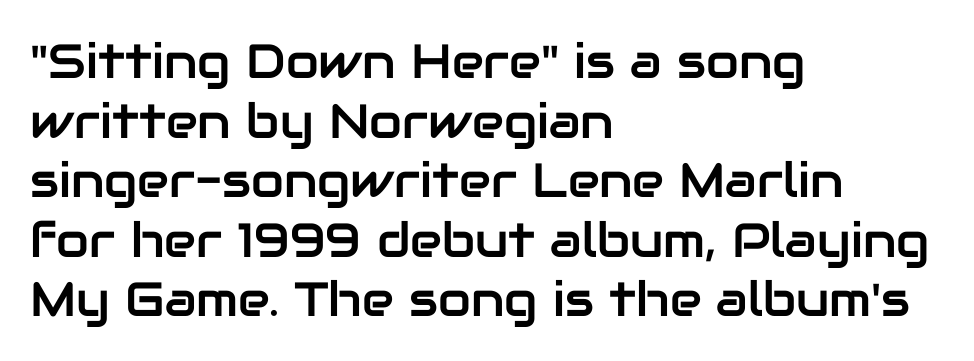
The image shows 48 px sans-serif type, upright; set left-aligned, line spacing 1.24x, normal letter spacing, not underlined; low stroke contrast and a medium x-height.
